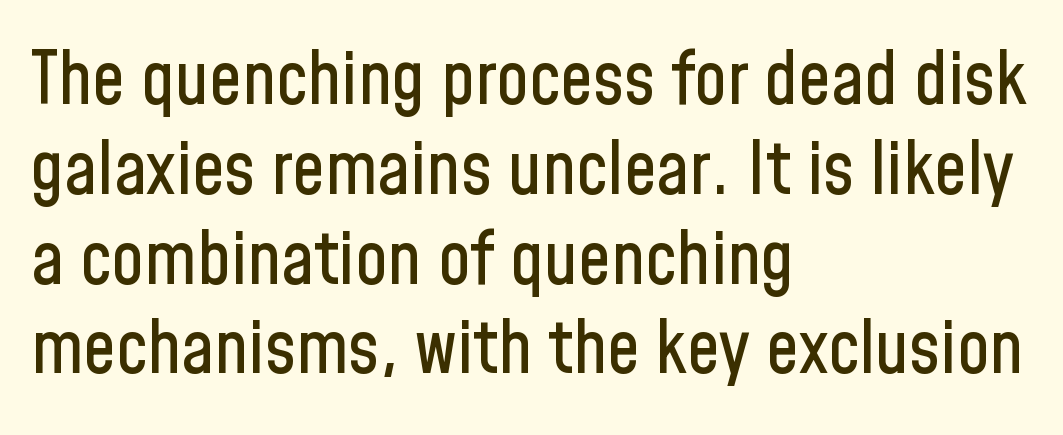
A bare baseline throughout the passage. Characters follow at the spacing the type designer built in. Italic? Not at all — the glyphs are vertical. Where is the straight margin? On the left.
